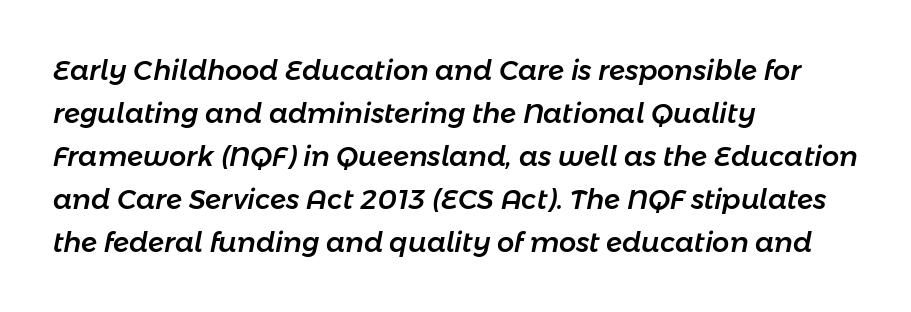
{"italic": "yes", "lean": "right", "slant_degrees": 11, "underline": "no", "align": "left", "line_spacing": "normal", "line_spacing_ratio": 1.59, "letter_spacing": "normal", "letter_spacing_em": 0.0, "glyph_px": 27}
